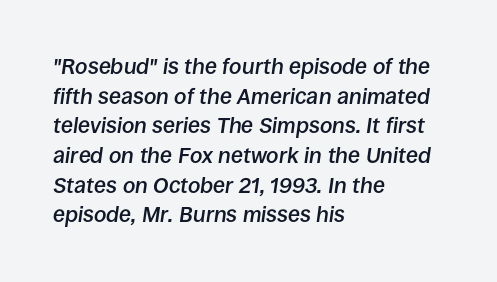
Check under the words: just untouched page. Reading down the column, the eye jumps a familiar distance to each next line. Look at the stroke-to-counter ratio: somewhat heavy, a semibold. If you drew a line through each stem, it would be angled. Caption: standard tracking, unaltered. The compositor pushed each line to the left boundary.
